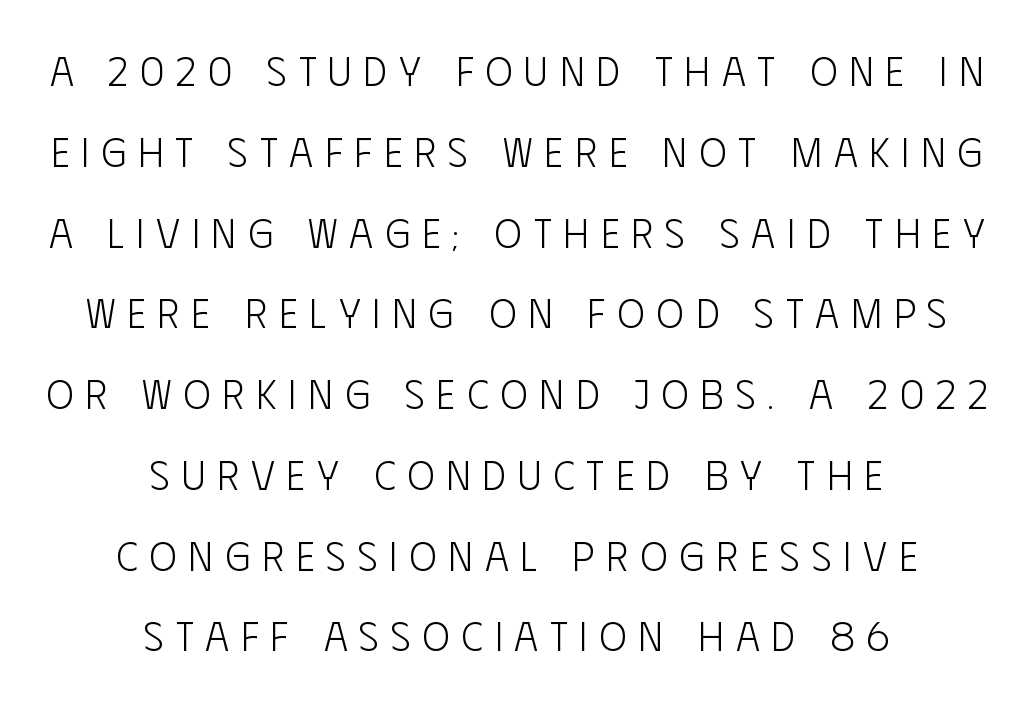
The image shows 41 px light, condensed sans-serif type, upright; set centered, loose line spacing (1.97x), unusually wide letter spacing (+0.29 em), not underlined; low stroke contrast and a large x-height.
